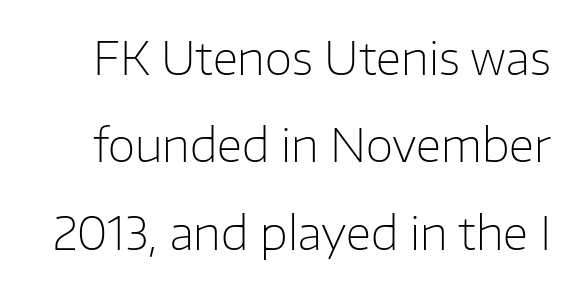
Note the varied advance widths — an 'i' is clearly narrower than an 'm'. Ordinary non-slanted type is in use. Decoration check: the copy has no underline. Summary of weight: not heavy and not bold. Leading is clearly above the norm, producing a sparse column. The letterforms sit shoulder to shoulder at normal distance.
